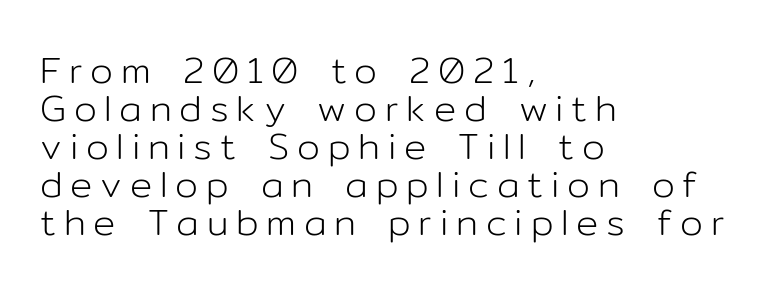
The passage shown has open, widely tracked lettering throughout. The letters advance in unequal steps, a hallmark of proportional type. To sum up the face: it is a sans, with no serifs. Stems here are at most as thick as an everyday book face. Very little white space separates one row of letters from the next.
